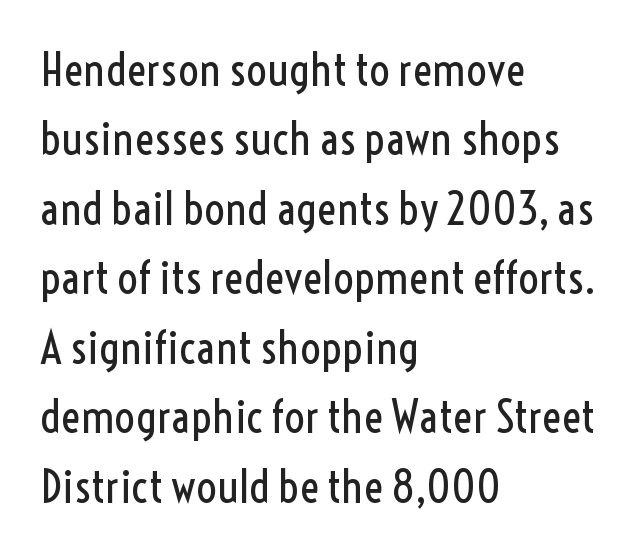
What kind of face is this? One without serifs — a sans. Rule under the text: the space is simply empty. The lines sit at an ordinary, default distance from one another. Glyph-to-glyph distance matches everyday printed text. The strokes carry an ordinary text weight at most.
